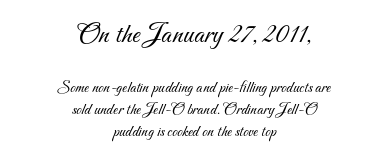
The image shows 29 px light sans-serif type; set centered, normal line spacing (1.28x), normal letter spacing, not underlined; the first (top) block is 1.71x larger; medium stroke contrast and a small x-height.
